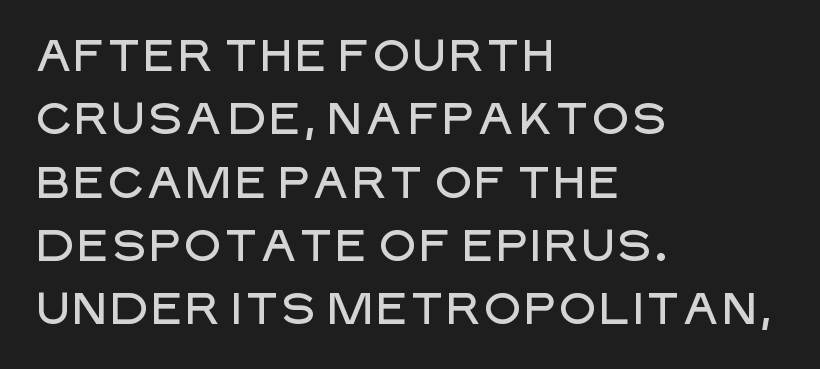
{"serif": "no", "italic": "no", "width": "normal", "stroke_contrast": "low", "x_height": "large", "monospaced": "no", "underline": "no", "align": "left", "line_spacing": "normal", "line_spacing_ratio": 1.44, "letter_spacing": "normal", "letter_spacing_em": 0.0, "glyph_px": 44}
